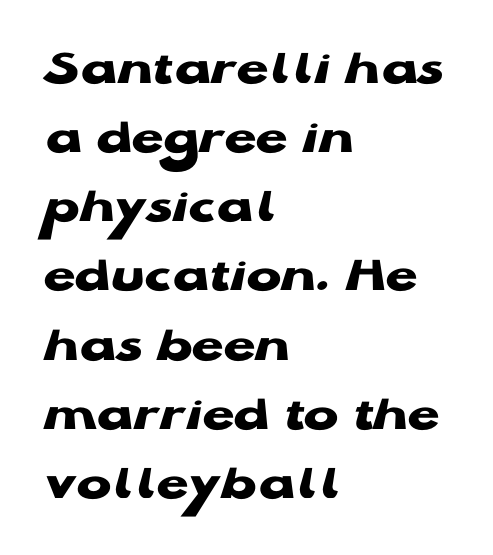
The image shows 52 px heavy, wide sans-serif type, upright; set left-aligned, normal line spacing (1.33x), normal letter spacing, not underlined; low stroke contrast and a medium x-height.
